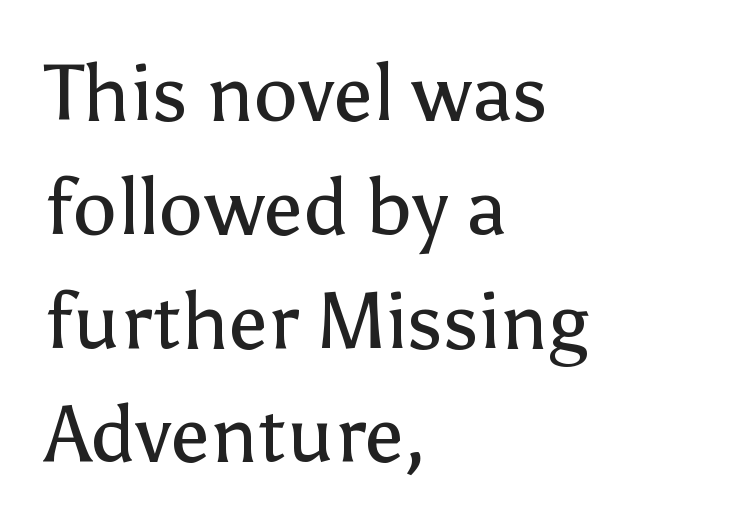
{"serif": "no", "italic": "no", "bold": "no", "weight": "regular", "width": "normal", "stroke_contrast": "low", "x_height": "medium", "monospaced": "no", "underline": "no", "align": "left", "line_spacing": "normal", "line_spacing_ratio": 1.44, "letter_spacing": "normal", "letter_spacing_em": 0.0, "glyph_px": 79}
